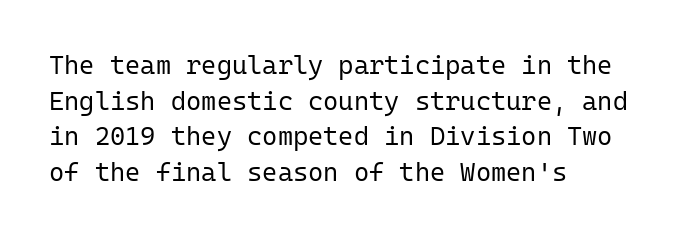
Q: Is the text bold? A: No.
Q: Is the text italic (slanted)? A: No, it is upright.
Q: Is the text underlined? A: No.
Q: How is the paragraph aligned? A: Left-aligned.
Q: Is the spacing between letters normal or unusually wide? A: Normal.
Q: Is the spacing between lines tight, normal or loose? A: Normal.
